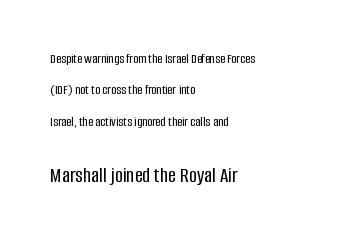
The area under the type is left untouched. You could fit nearly another row in the gap between these rows. Default kerning and tracking; the words read as compact shapes. Top chunk: small. Bottom chunk: large.
